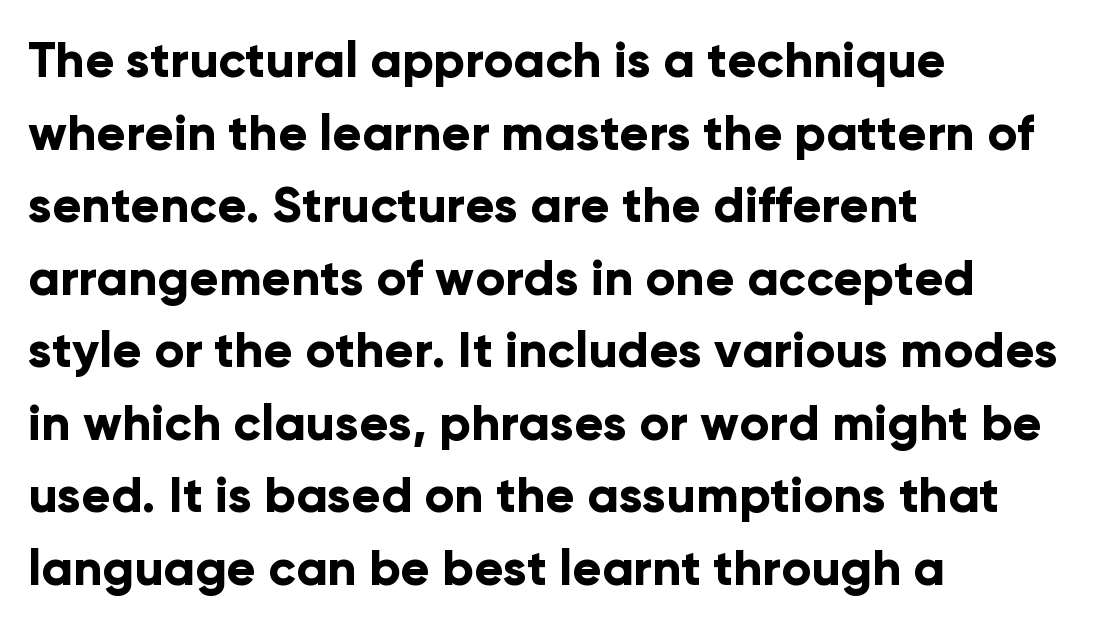
Successive baselines arrive at the customary interval. Has an underline been added? It has not. Examine the stroke ends and you'll find no serifs. Is this a fixed-width face? No — the glyphs have proportional, varying widths. The type is set solid horizontally, with unmodified tracking. Posture: straight, roman, zero tilt.
